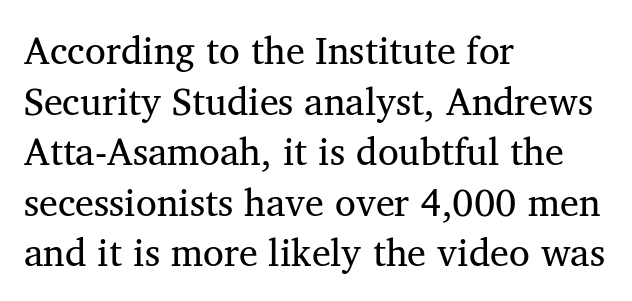
The image shows 38 px regular-weight serif type; set left-aligned, normal line spacing (1.33x), normal letter spacing, not underlined; medium stroke contrast and a medium x-height.
